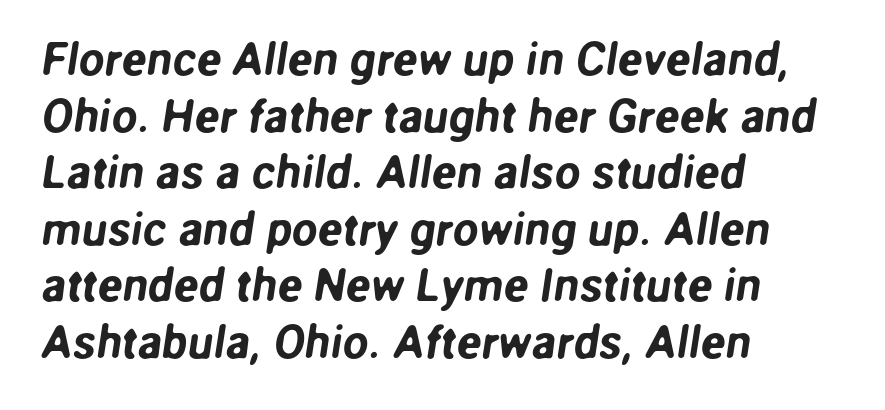
{"serif": "no", "width": "normal", "stroke_contrast": "low", "x_height": "medium", "monospaced": "no", "underline": "no", "align": "left", "line_spacing_ratio": 1.23, "letter_spacing": "normal", "letter_spacing_em": 0.0, "glyph_px": 46}
